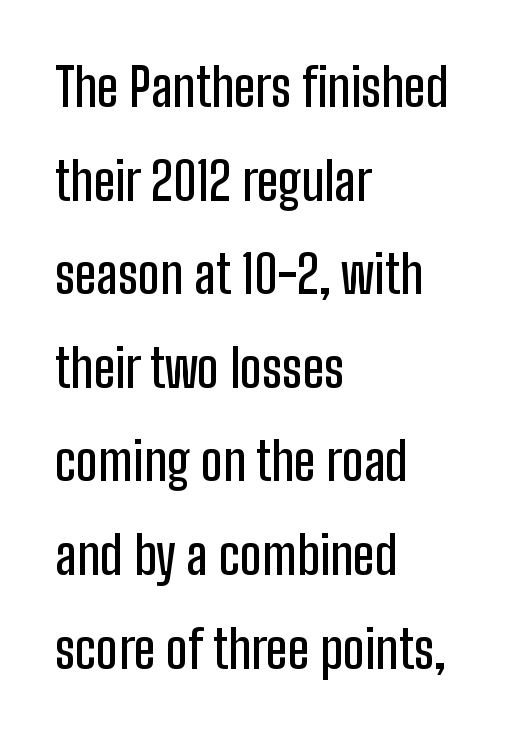
The text block is weighted toward the left margin, trailing off unevenly rightward. Classification — sans serif. The gaps between neighbouring characters are ordinary and unremarkable. Rendered with straight, roman letterforms.
